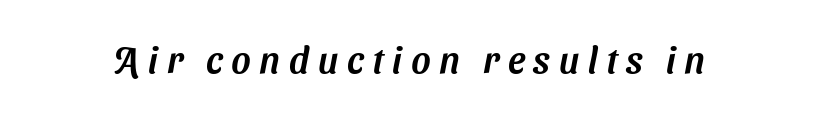
Q: Is the typeface a serif or a sans-serif typeface? A: Sans-serif.
Q: Is the text underlined? A: No.
Q: Is the spacing between letters normal or unusually wide? A: Unusually wide.
Q: Width (condensed, normal, or wide)? A: Normal.
Q: Stroke contrast? A: Medium.
Q: x-height? A: Medium.
Q: Monospaced? A: No.
